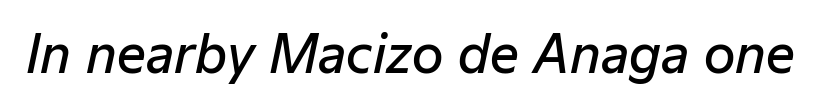
{"italic": "yes", "lean": "right", "slant_degrees": 12, "bold": "semi", "weight": "semibold", "width": "normal", "stroke_contrast": "low", "x_height": "medium", "monospaced": "no", "underline": "no", "letter_spacing": "normal", "letter_spacing_em": 0.0, "glyph_px": 51}
